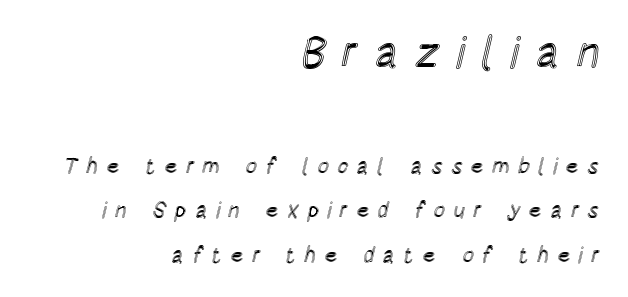
Note: larger setting up top, smaller setting below. The tracking reads as deliberately expanded to a designer's eye. Teacher's note: observe the even right margin — that is flush-right alignment. The letters advance in unequal steps, a hallmark of proportional type. Just letters on the line, the space beneath them empty.
